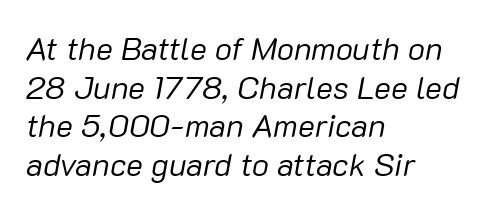
{"italic": "yes", "lean": "right", "slant_degrees": 10, "bold": "no", "weight": "regular", "width": "normal", "stroke_contrast": "low", "x_height": "medium", "monospaced": "no", "underline": "no", "align": "left", "line_spacing_ratio": 1.21, "letter_spacing": "normal", "letter_spacing_em": 0.0, "glyph_px": 32}
